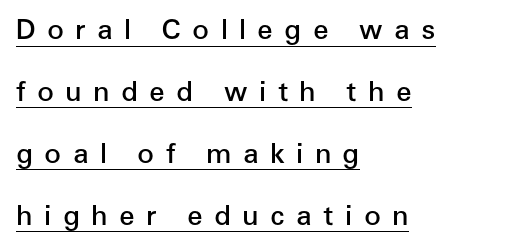
The image shows 28 px semibold sans-serif type, upright; set left-aligned, loose line spacing (2.21x), unusually wide letter spacing (+0.4 em), underlined; low stroke contrast and a medium x-height.
